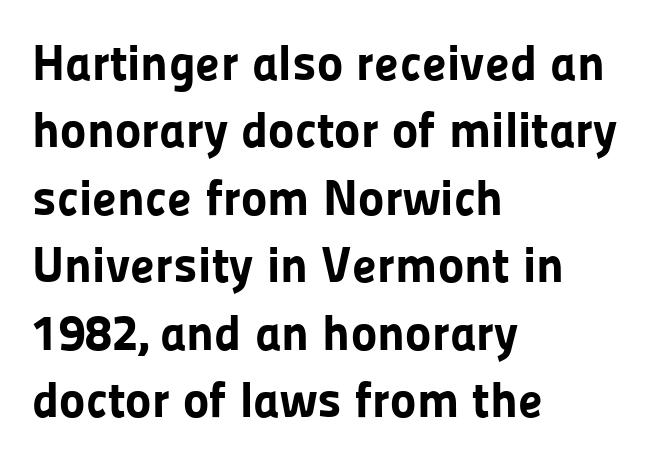
{"serif": "no", "italic": "no", "bold": "yes", "weight": "bold", "width": "normal", "stroke_contrast": "low", "x_height": "medium", "monospaced": "no", "underline": "no", "align": "left", "line_spacing": "normal", "line_spacing_ratio": 1.35, "letter_spacing": "normal", "letter_spacing_em": 0.0, "glyph_px": 50}
